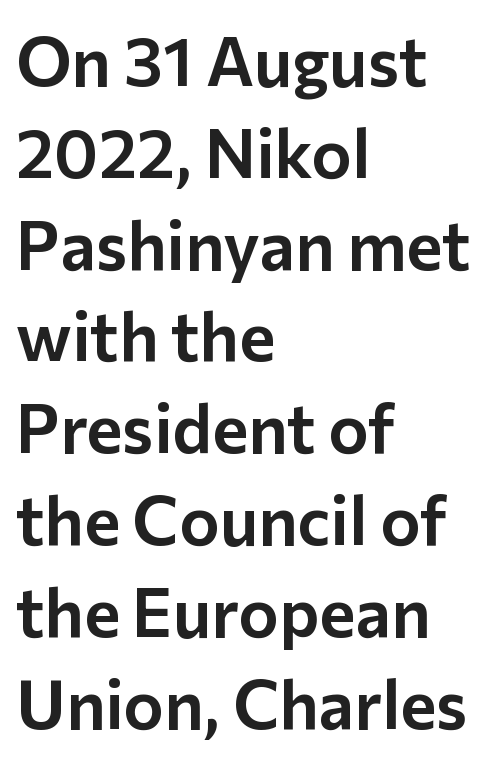
{"serif": "no", "italic": "no", "width": "normal", "stroke_contrast": "low", "x_height": "medium", "monospaced": "no", "underline": "no", "align": "left", "line_spacing": "normal", "line_spacing_ratio": 1.35, "letter_spacing": "normal", "letter_spacing_em": 0.0, "glyph_px": 68}
